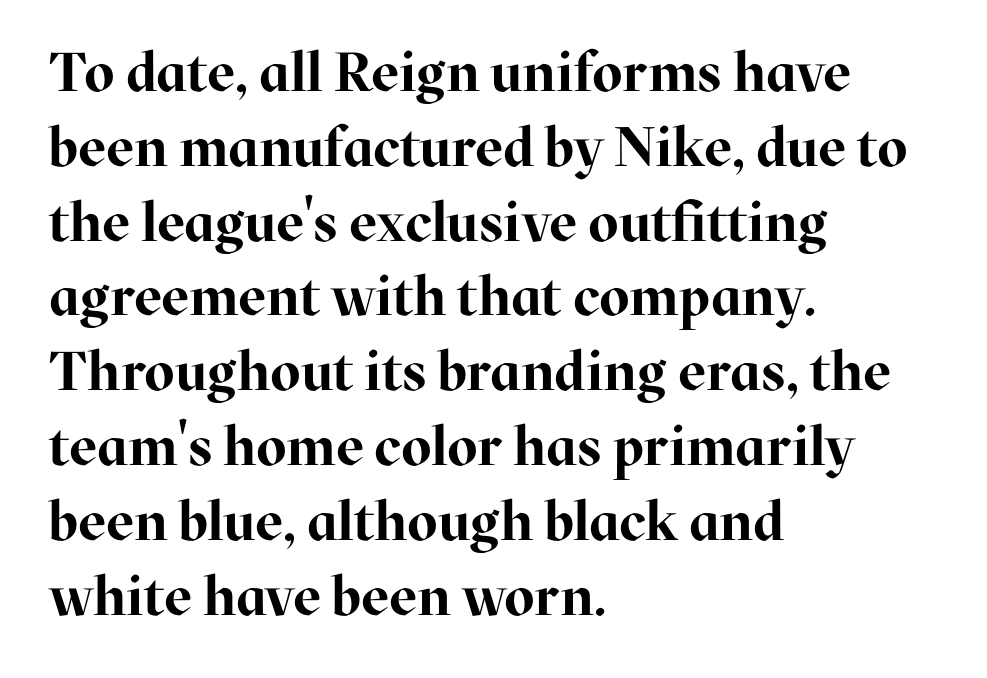
{"serif": "yes", "italic": "no", "bold": "yes", "weight": "bold", "width": "normal", "stroke_contrast": "high", "x_height": "medium", "monospaced": "no", "underline": "no", "align": "left", "line_spacing": "normal", "line_spacing_ratio": 1.36, "letter_spacing": "normal", "letter_spacing_em": 0.0, "glyph_px": 55}
